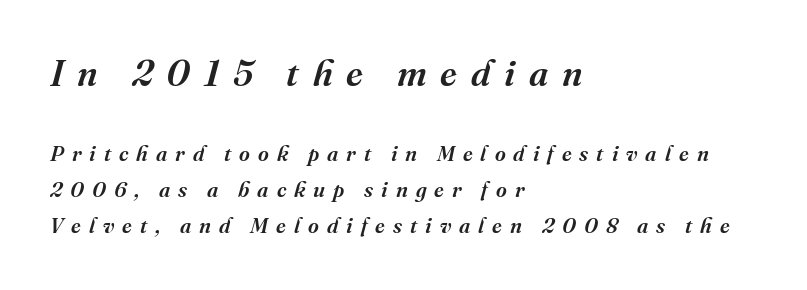
Quick note: underline off. Think of a printed novel: that variable character pitch is what you see here. Typesetter's note: demi weight, one step under bold. You can tell it's italic because the verticals aren't actually vertical. This rendering employs a face with finishing strokes, i.e., a serif. These lines are set flush left with a ragged right edge.
